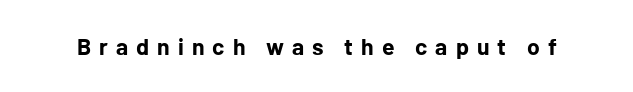
Every character sits straight up, as roman type does. Loose tracking; the words dissolve into strings of separated letters. These lines carry a lot of weight — the face is fully bold. Glance below the letters and you will spot only blank space.
